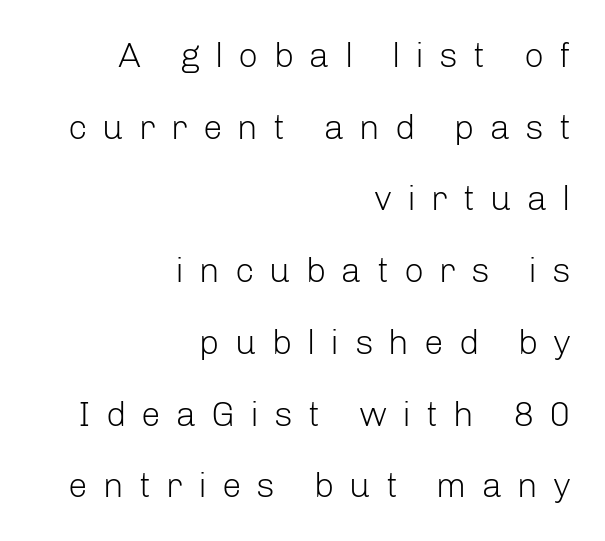
Q: Is the text bold? A: No.
Q: Is the text italic (slanted)? A: No, it is upright.
Q: Is the typeface a serif or a sans-serif typeface? A: Sans-serif.
Q: Is the text underlined? A: No.
Q: How is the paragraph aligned? A: Right-aligned.
Q: Is the spacing between letters normal or unusually wide? A: Unusually wide.
Q: Is the spacing between lines tight, normal or loose? A: Loose.
Q: Width (condensed, normal, or wide)? A: Normal.
Q: Stroke contrast? A: Low.
Q: x-height? A: Medium.
Q: Monospaced? A: No.
